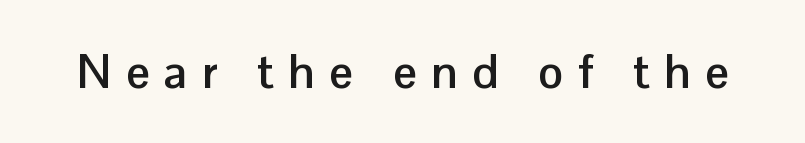
{"serif": "no", "italic": "no", "bold": "yes", "weight": "semibold", "width": "normal", "stroke_contrast": "low", "x_height": "medium", "monospaced": "no", "underline": "no", "letter_spacing": "wide", "letter_spacing_em": 0.31, "glyph_px": 47}
